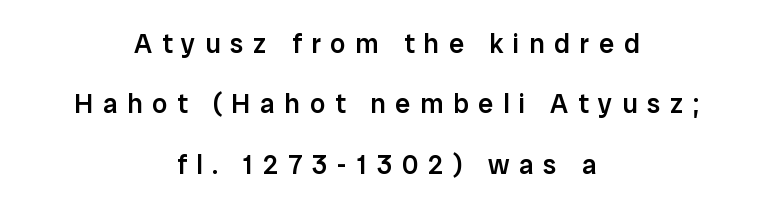
The designer dialed line spacing up above the default. Italic? Not at all — the glyphs are vertical. Look at the tracking — it's clearly loosened, letters drifting apart. Any mark beneath the type? The region is blank.
